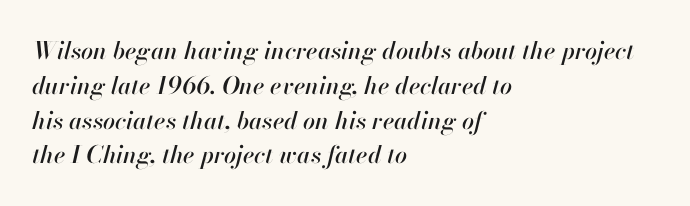
The image shows 24 px text type, italic (leaning right); set left-aligned, normal line spacing (1.45x), normal letter spacing, not underlined.
